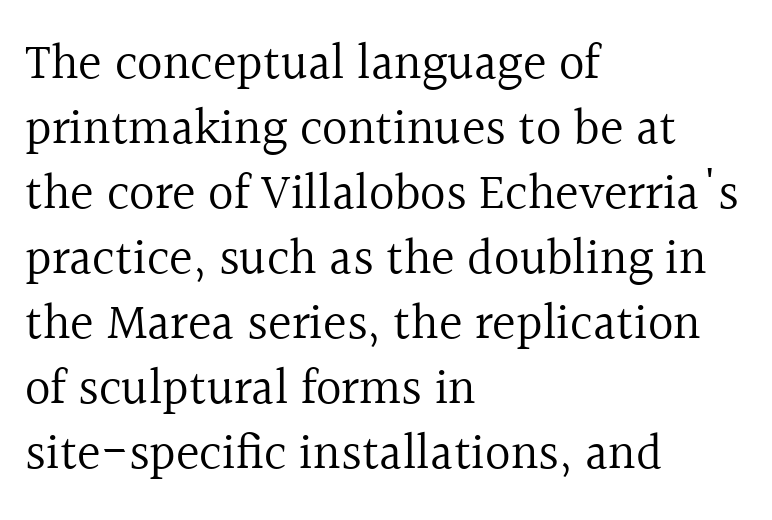
Ink coverage per letter is moderate at most. Vertical spacing — default. Reading down the block, your eye returns to a fixed left position each line. Looks like regular typesetting: each glyph gets only the width it needs. Does the lettering tilt? It doesn't — this is upright.
